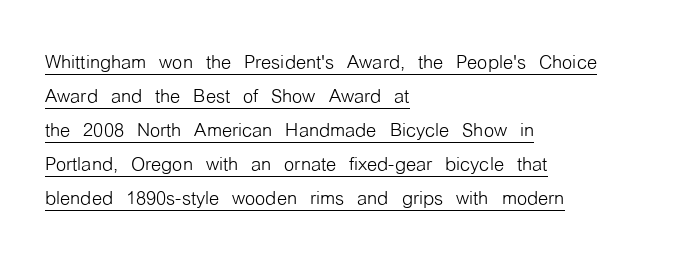
The image shows 26 px text type, upright; set left-aligned, normal line spacing (1.31x), normal letter spacing, underlined.
